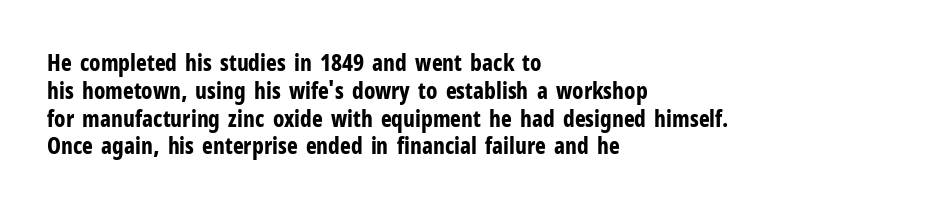
The image shows 23 px bold type, upright; set left-aligned, line spacing 1.21x, normal letter spacing, not underlined.
